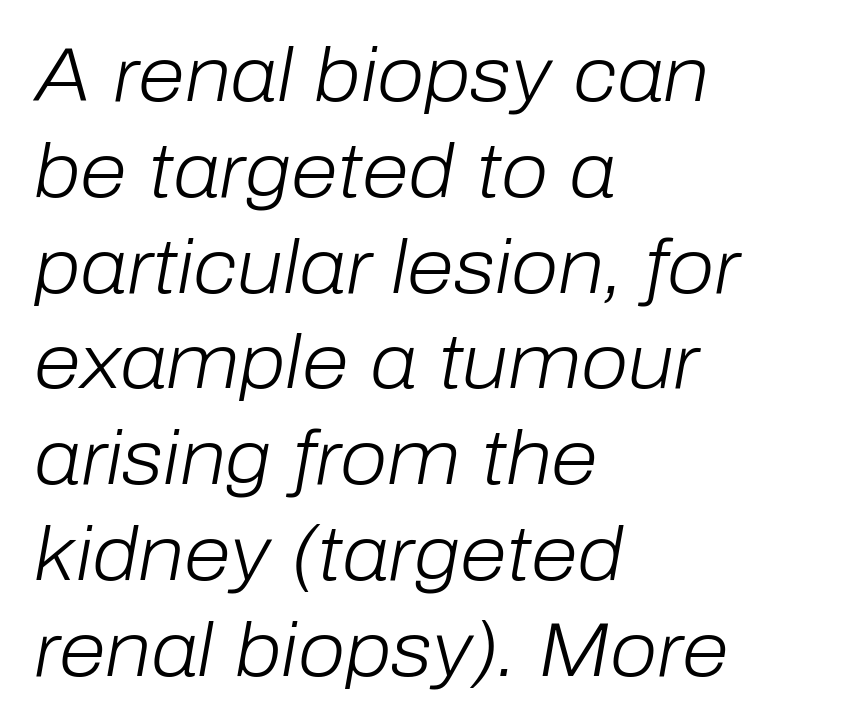
The rendering uses natural spacing where letterforms have individual widths. Tracking value appears to be zero — textbook default spacing. A bare baseline throughout the passage. Is the type slanted? Yes — the strokes lean at a clear angle. The lines are quadded left.
